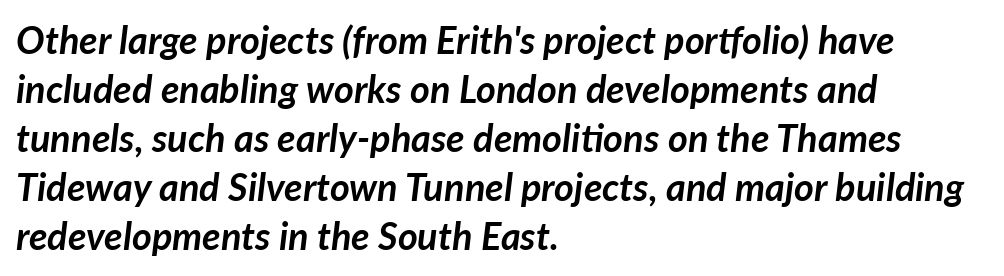
{"italic": "yes", "lean": "right", "slant_degrees": 7, "bold": "yes", "weight": "semibold", "width": "normal", "stroke_contrast": "low", "x_height": "medium", "monospaced": "no", "underline": "no", "align": "left", "line_spacing": "normal", "line_spacing_ratio": 1.29, "letter_spacing": "normal", "letter_spacing_em": 0.0, "glyph_px": 38}
